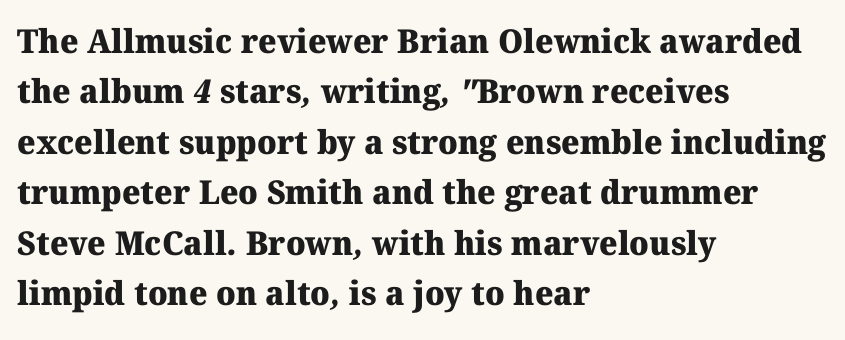
The image shows 33 px heavy serif type; set left-aligned, normal line spacing (1.53x), normal letter spacing, not underlined; medium stroke contrast and a medium x-height.
